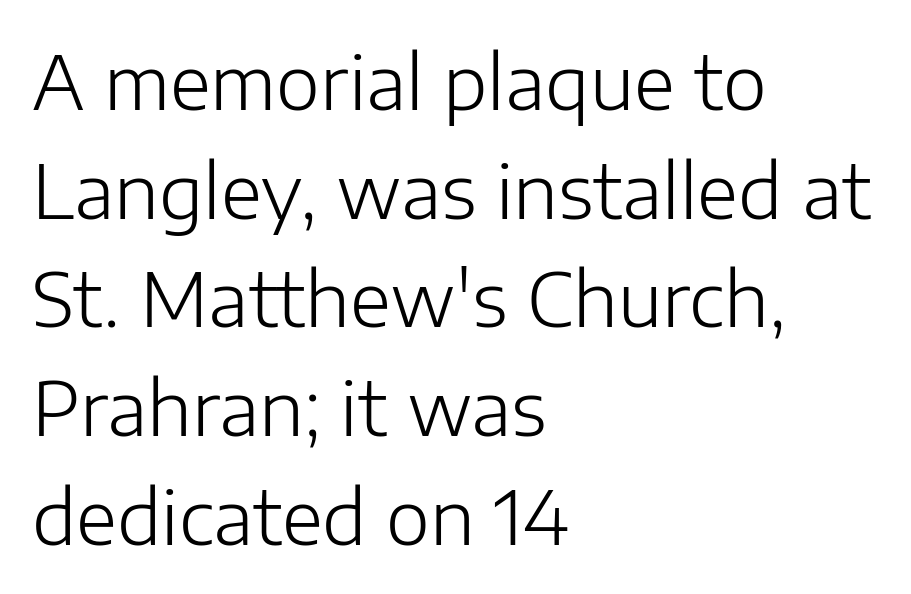
There is no visible air inserted between adjacent glyphs. Rendered with straight, roman letterforms. The ragged edge is on the right, which tells us the setting is flush left. Anything drawn beneath the words? Only blank space.
